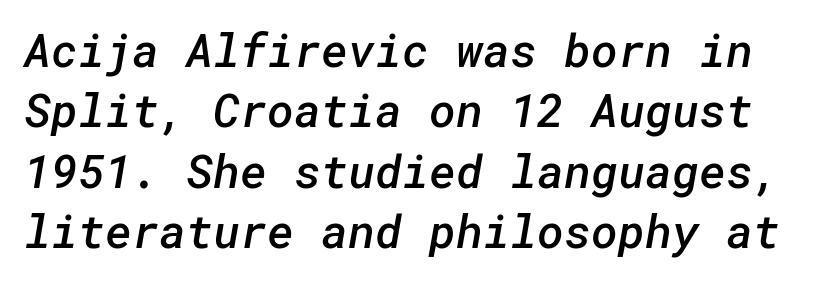
The image shows 46 px semibold sans-serif type; set normal line spacing (1.31x), normal letter spacing, not underlined; low stroke contrast and a medium x-height.
